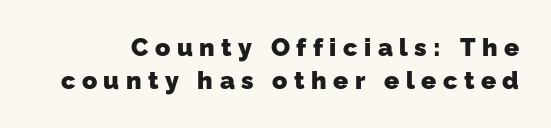
Q: Is the text bold? A: Yes.
Q: Is the text underlined? A: No.
Q: Is the spacing between letters normal or unusually wide? A: Unusually wide.
Q: Is the spacing between lines tight, normal or loose? A: Normal.
